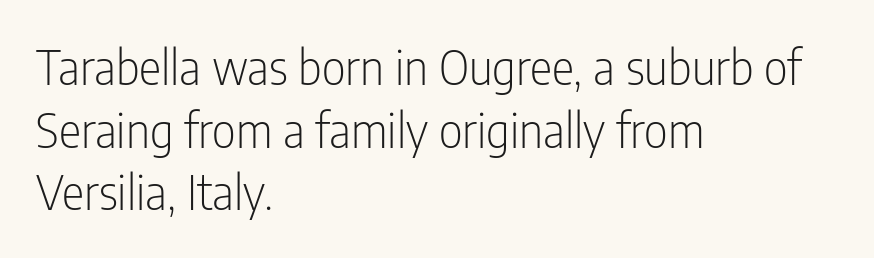
The text was rendered using a sans face with plain stroke endings. The rendering uses natural spacing where letterforms have individual widths. The letters stand upright; this is a roman face. All the whitespace from short lines collects on the right. The font is comparable to plain body text, perhaps lighter.
